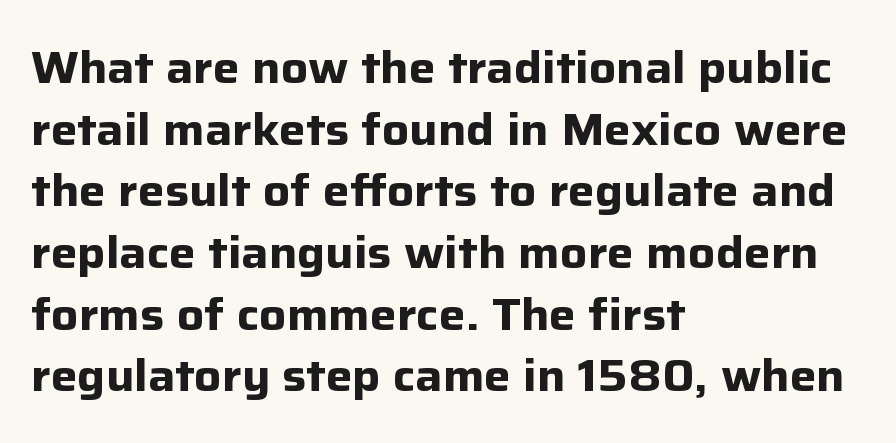
The image shows 45 px bold sans-serif type, upright; set left-aligned, normal line spacing (1.37x), normal letter spacing, not underlined; low stroke contrast and a medium x-height.
